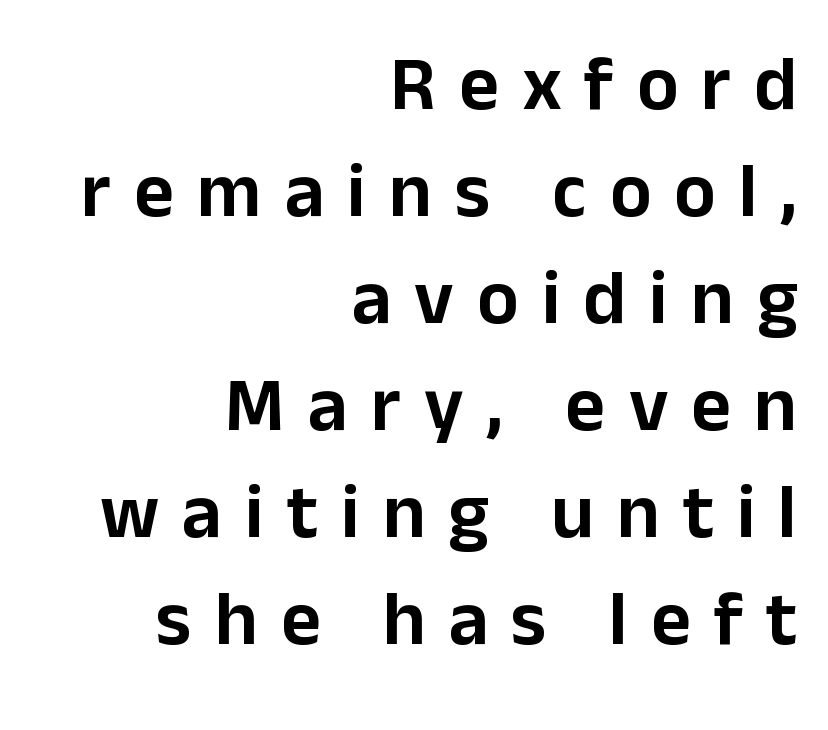
Q: Is the text italic (slanted)? A: No, it is upright.
Q: Is the typeface a serif or a sans-serif typeface? A: Sans-serif.
Q: Is the text underlined? A: No.
Q: How is the paragraph aligned? A: Right-aligned.
Q: Is the spacing between letters normal or unusually wide? A: Unusually wide.
Q: Is the spacing between lines tight, normal or loose? A: Normal.
Q: Width (condensed, normal, or wide)? A: Normal.
Q: Stroke contrast? A: Low.
Q: x-height? A: Medium.
Q: Monospaced? A: No.
